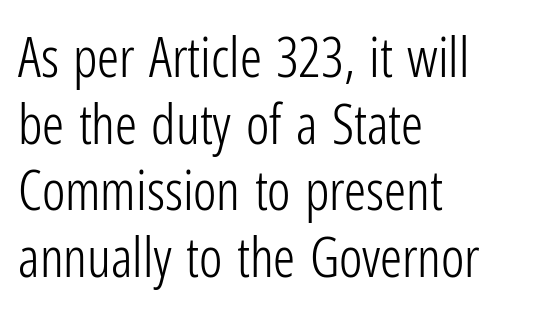
{"serif": "no", "italic": "no", "bold": "no", "weight": "light", "width": "condensed", "stroke_contrast": "low", "x_height": "medium", "monospaced": "no", "underline": "no", "align": "left", "line_spacing_ratio": 1.21, "letter_spacing": "normal", "letter_spacing_em": 0.0, "glyph_px": 55}
